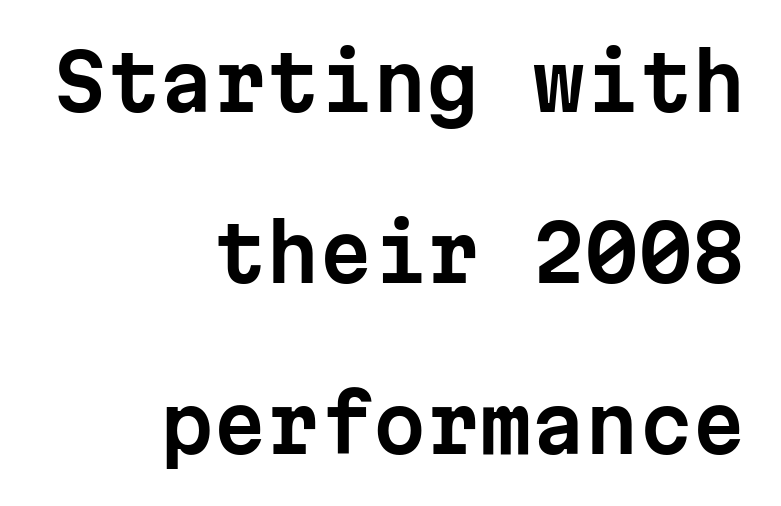
{"serif": "no", "italic": "no", "width": "normal", "stroke_contrast": "low", "x_height": "medium", "monospaced": "yes", "underline": "no", "align": "right", "line_spacing": "loose", "line_spacing_ratio": 2.25, "letter_spacing": "normal", "letter_spacing_em": 0.0, "glyph_px": 76}
